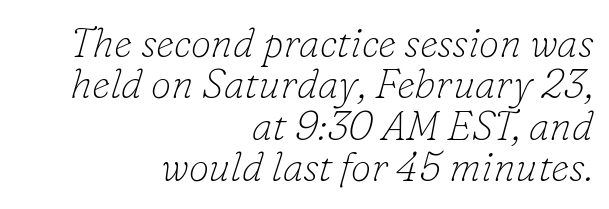
The image shows 41 px thin serif type, italic (leaning right); set right-aligned, tight line spacing (1.01x), normal letter spacing, not underlined; low stroke contrast and a small x-height.
